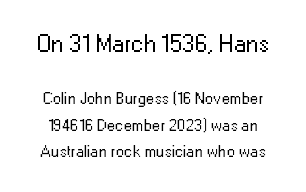
Q: Is the text bold? A: No.
Q: Is the text italic (slanted)? A: No, it is upright.
Q: Is the text underlined? A: No.
Q: Is the spacing between letters normal or unusually wide? A: Normal.
Q: Is the spacing between lines tight, normal or loose? A: Normal.
Q: Which block of text is set in a larger size, the first (top) or the second (bottom)? A: The first (top) one.
